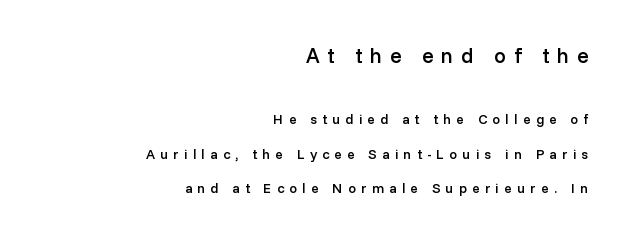
Q: Is the text bold? A: Semi-bold.
Q: Is the text italic (slanted)? A: No, it is upright.
Q: Is the text underlined? A: No.
Q: How is the paragraph aligned? A: Right-aligned.
Q: Is the spacing between letters normal or unusually wide? A: Unusually wide.
Q: Is the spacing between lines tight, normal or loose? A: Loose.
Q: Which block of text is set in a larger size, the first (top) or the second (bottom)? A: The first (top) one.
